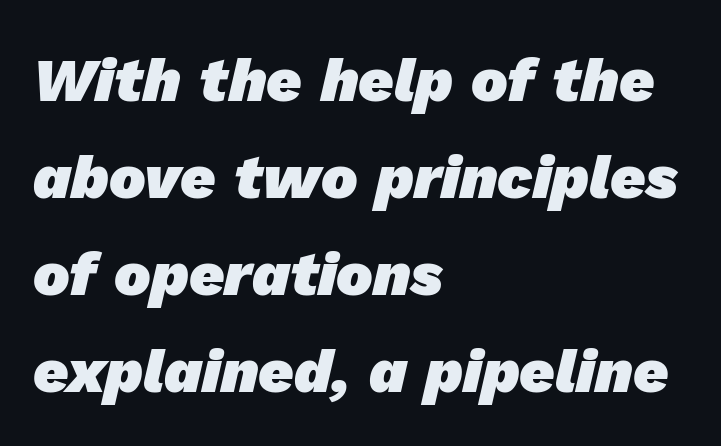
{"serif": "no", "bold": "yes", "weight": "heavy", "width": "normal", "stroke_contrast": "low", "x_height": "medium", "monospaced": "no", "underline": "no", "align": "left", "line_spacing": "normal", "line_spacing_ratio": 1.59, "letter_spacing": "normal", "letter_spacing_em": 0.0, "glyph_px": 61}
